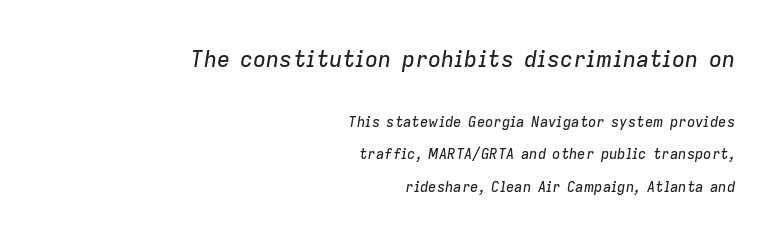
Q: Is the text italic (slanted)? A: Yes, it leans right by about 9 degrees.
Q: Is the text underlined? A: No.
Q: How is the paragraph aligned? A: Right-aligned.
Q: Is the spacing between letters normal or unusually wide? A: Normal.
Q: Is the spacing between lines tight, normal or loose? A: Loose.
Q: Which block of text is set in a larger size, the first (top) or the second (bottom)? A: The first (top) one.
